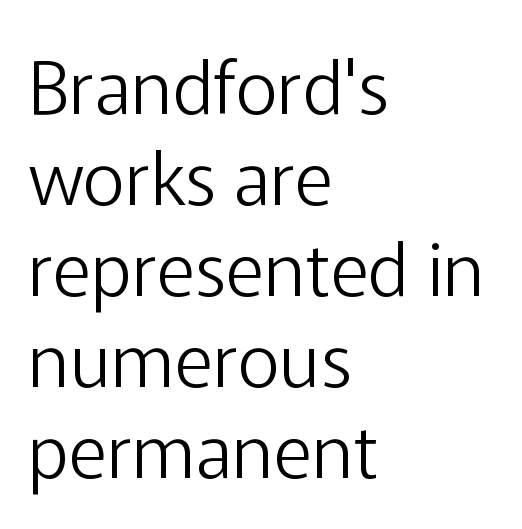
{"serif": "no", "italic": "no", "bold": "no", "weight": "light", "width": "normal", "stroke_contrast": "low", "x_height": "medium", "monospaced": "no", "underline": "no", "align": "left", "line_spacing_ratio": 1.23, "letter_spacing": "normal", "letter_spacing_em": 0.0, "glyph_px": 74}
